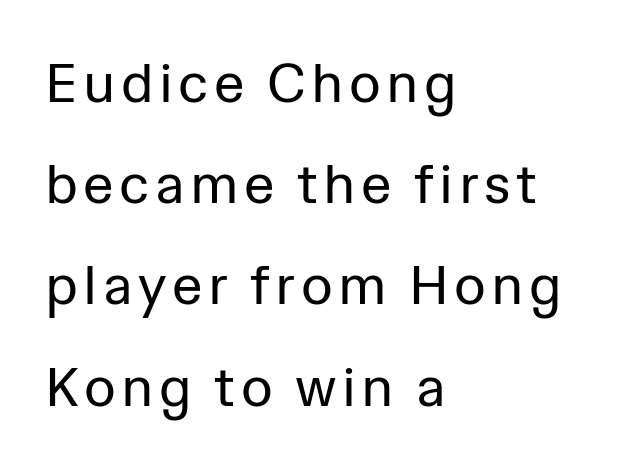
A light-to-regular cut is what we see here. A roman cut, with each character standing at attention. Character widths vary here, with narrow letters taking less room than wide ones. Does the copy run flush right? No — it runs flush left. Check where the strokes stop: nothing finishes them off — pure sans. Each row of text sits above clean, open space.
